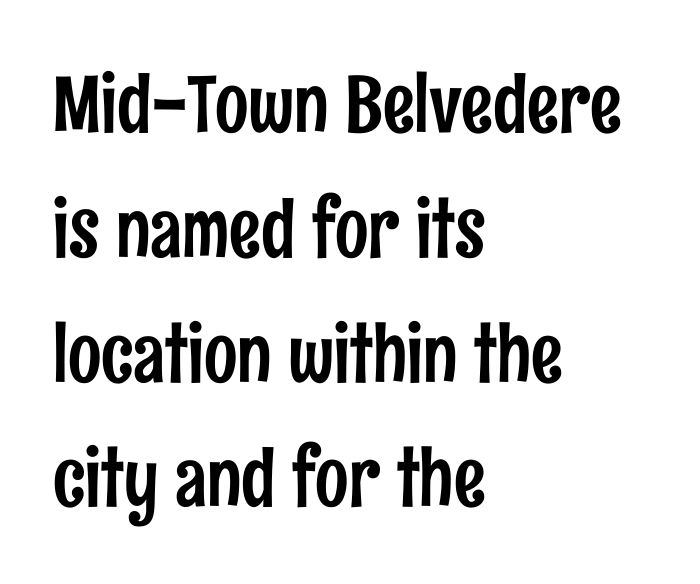
Q: Is the text italic (slanted)? A: No, it is upright.
Q: Is the typeface a serif or a sans-serif typeface? A: Sans-serif.
Q: Is the text underlined? A: No.
Q: How is the paragraph aligned? A: Left-aligned.
Q: Is the spacing between letters normal or unusually wide? A: Normal.
Q: Is the spacing between lines tight, normal or loose? A: Normal.
Q: Width (condensed, normal, or wide)? A: Condensed.
Q: Stroke contrast? A: Low.
Q: x-height? A: Medium.
Q: Monospaced? A: No.
